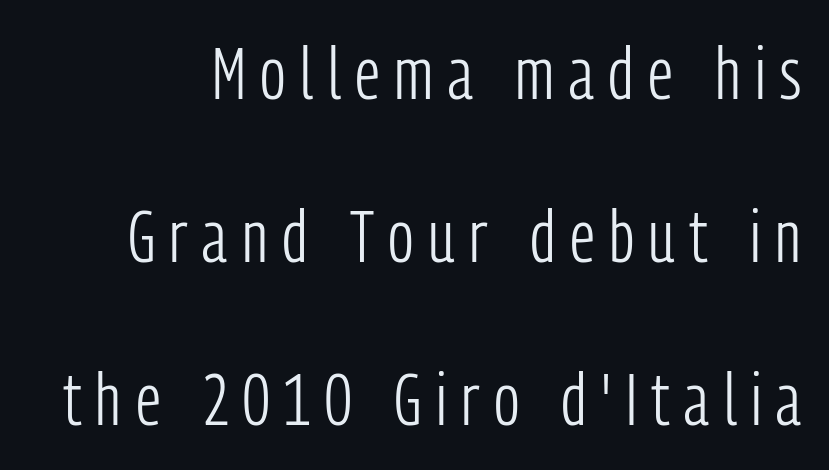
Q: Is the text bold? A: No.
Q: Is the text italic (slanted)? A: No, it is upright.
Q: Is the typeface a serif or a sans-serif typeface? A: Sans-serif.
Q: Is the text underlined? A: No.
Q: Is the spacing between letters normal or unusually wide? A: Unusually wide.
Q: Is the spacing between lines tight, normal or loose? A: Loose.
Q: Width (condensed, normal, or wide)? A: Condensed.
Q: Stroke contrast? A: Low.
Q: x-height? A: Medium.
Q: Monospaced? A: No.
